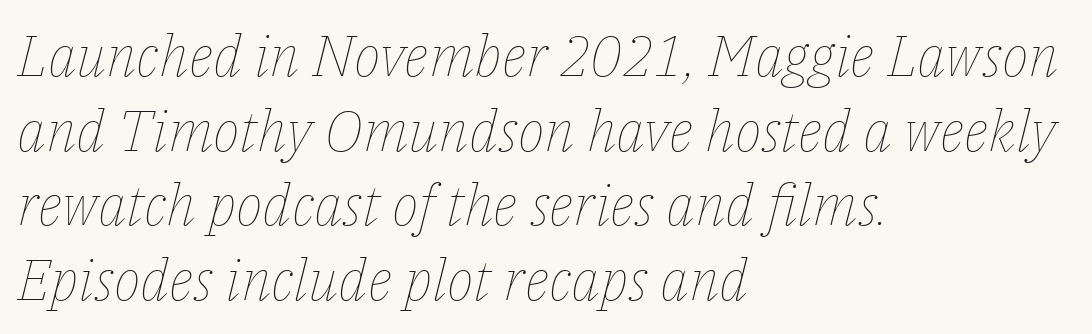
On a weight scale, this lands at 450 or below. Words appear dense and cohesive because spacing is normal. This rendering uses left alignment, leaving the right contour irregular. Notice how descenders clear the ascenders below comfortably — that's standard leading.
